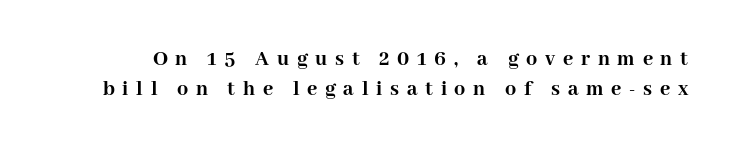
The image shows 22 px bold type, upright; set normal line spacing (1.37x), unusually wide letter spacing (+0.35 em), not underlined.
